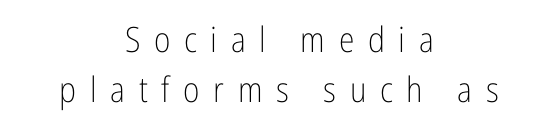
The image shows 35 px light, condensed sans-serif type, upright; set centered, normal line spacing (1.44x), unusually wide letter spacing (+0.39 em), not underlined; low stroke contrast and a medium x-height.
